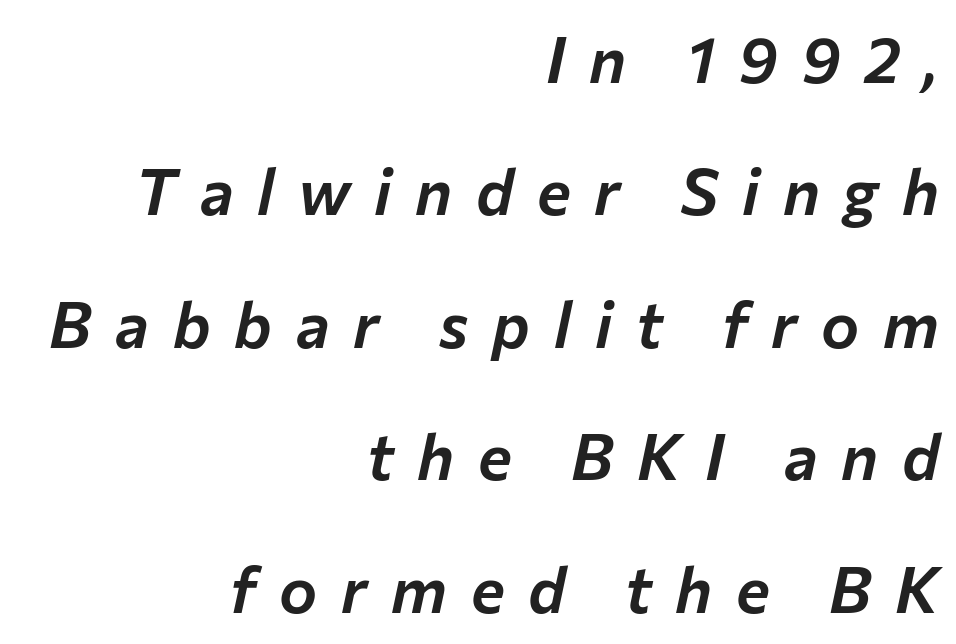
{"italic": "yes", "lean": "right", "slant_degrees": 12, "width": "normal", "stroke_contrast": "low", "x_height": "medium", "monospaced": "no", "underline": "no", "align": "right", "line_spacing": "loose", "line_spacing_ratio": 2.07, "letter_spacing": "wide", "letter_spacing_em": 0.37, "glyph_px": 64}
